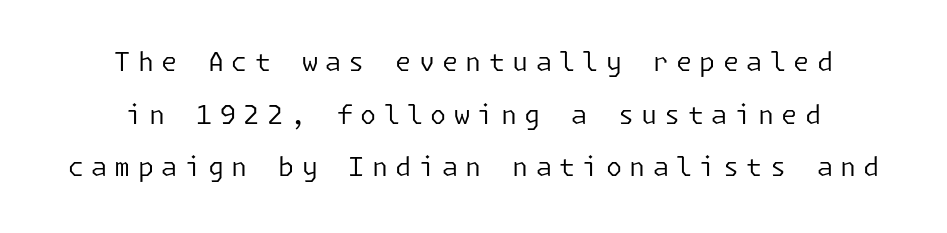
{"italic": "no", "bold": "no", "underline": "no", "align": "center", "line_spacing": "loose", "line_spacing_ratio": 2.02, "letter_spacing": "wide", "letter_spacing_em": 0.28, "glyph_px": 26}
